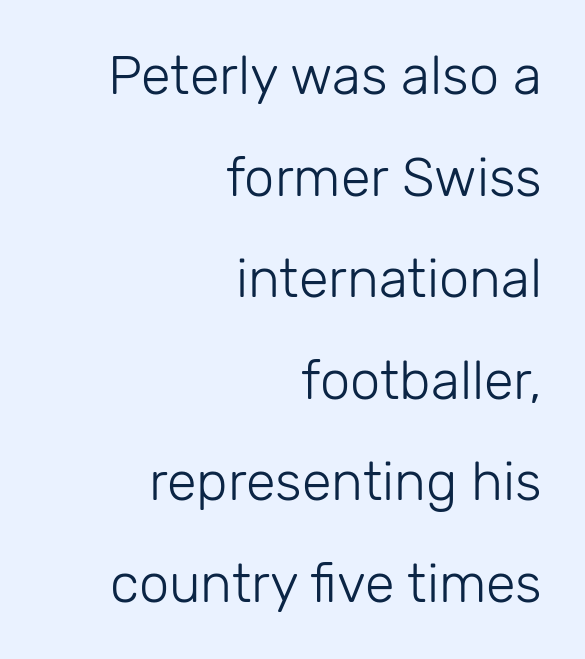
{"serif": "no", "italic": "no", "bold": "no", "weight": "light", "width": "normal", "stroke_contrast": "low", "x_height": "medium", "monospaced": "no", "underline": "no", "align": "right", "line_spacing_ratio": 1.88, "letter_spacing": "normal", "letter_spacing_em": 0.0, "glyph_px": 54}
